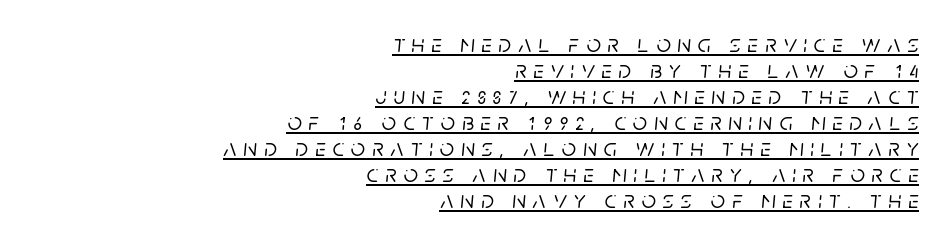
{"italic": "yes", "lean": "right", "slant_degrees": 5, "underline": "yes", "align": "right", "line_spacing": "tight", "line_spacing_ratio": 1.04, "letter_spacing": "wide", "letter_spacing_em": 0.28, "glyph_px": 25}
